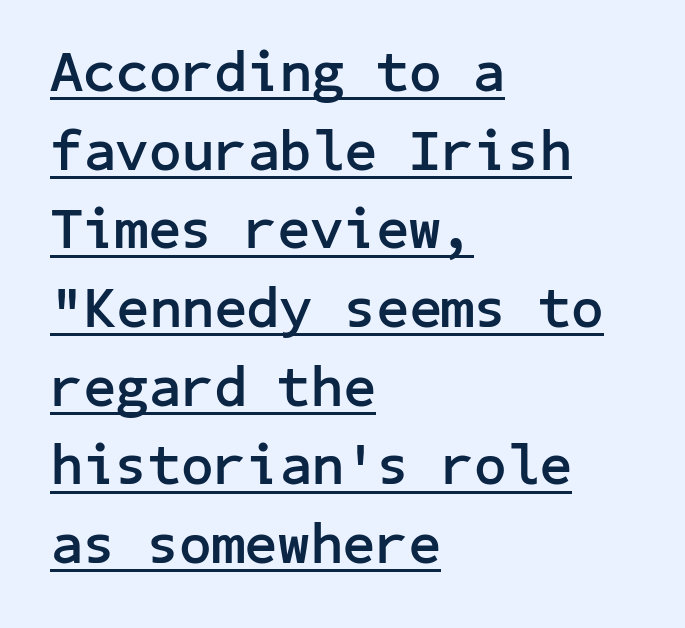
{"serif": "no", "italic": "no", "bold": "yes", "weight": "semibold", "width": "normal", "stroke_contrast": "low", "x_height": "medium", "underline": "yes", "align": "left", "line_spacing": "normal", "line_spacing_ratio": 1.38, "letter_spacing": "normal", "letter_spacing_em": 0.0, "glyph_px": 57}
